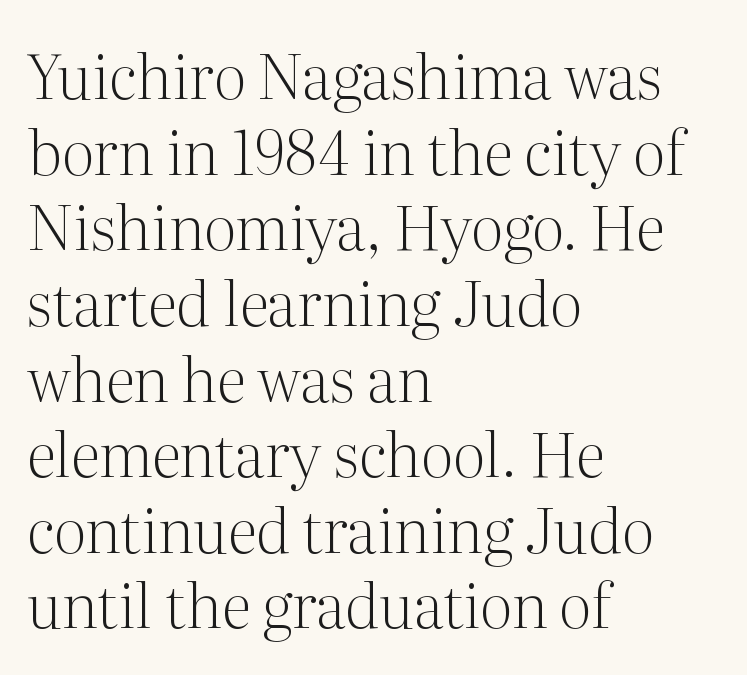
The image shows 61 px light serif type, upright; set left-aligned, line spacing 1.24x, normal letter spacing, not underlined; medium stroke contrast and a medium x-height.
